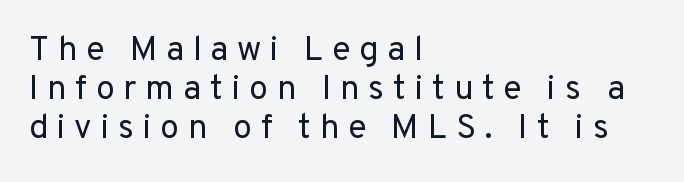
Q: Is the text bold? A: No.
Q: Is the text italic (slanted)? A: No, it is upright.
Q: Is the typeface a serif or a sans-serif typeface? A: Sans-serif.
Q: Is the text underlined? A: No.
Q: How is the paragraph aligned? A: Left-aligned.
Q: Is the spacing between letters normal or unusually wide? A: Unusually wide.
Q: Is the spacing between lines tight, normal or loose? A: Tight.
Q: Width (condensed, normal, or wide)? A: Normal.
Q: Stroke contrast? A: Low.
Q: x-height? A: Medium.
Q: Monospaced? A: No.
